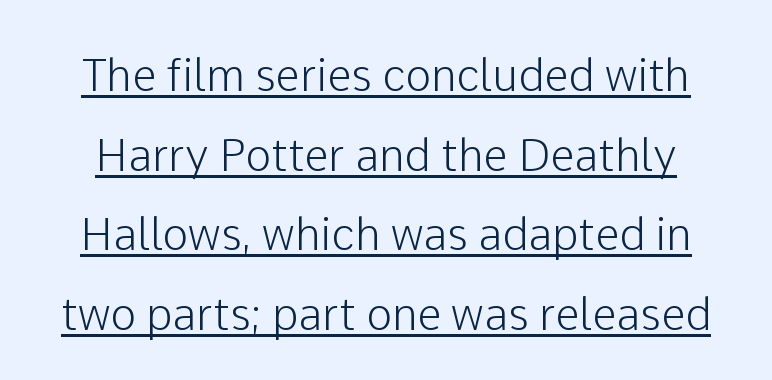
{"serif": "no", "italic": "no", "width": "normal", "stroke_contrast": "low", "x_height": "medium", "monospaced": "no", "underline": "yes", "line_spacing_ratio": 1.81, "letter_spacing": "normal", "letter_spacing_em": 0.0, "glyph_px": 44}
